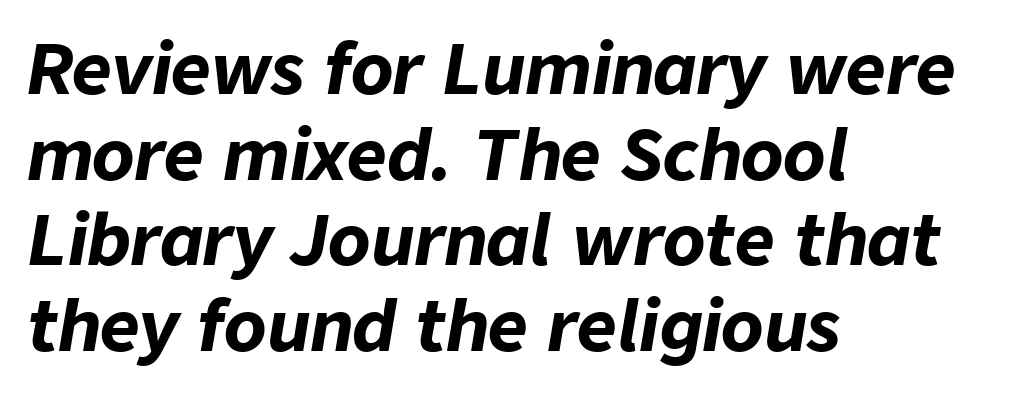
The image shows 69 px bold type, italic (leaning right); set left-aligned, line spacing 1.24x, normal letter spacing, not underlined; low stroke contrast and a medium x-height.
